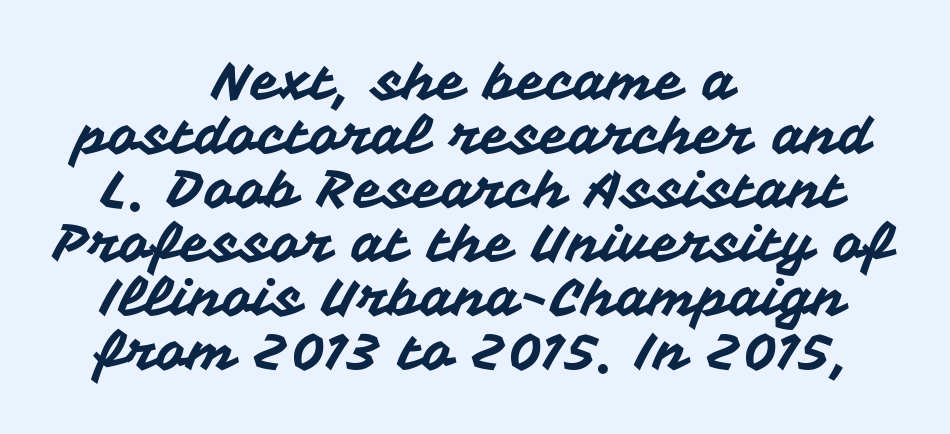
Letters rest on an invisible, unmarked baseline. You can tell from the bare stems that sans-serif type was used. Do the characters align in a grid? No, the font is proportional. The lines are quadded center.
